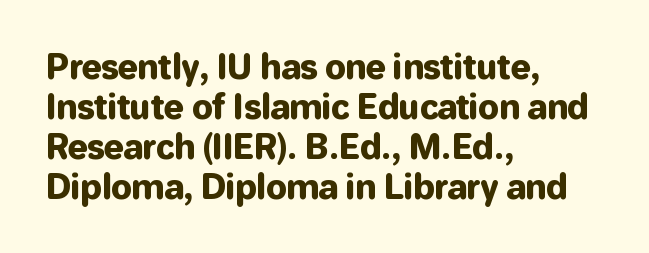
Horizontally, the lines are justified to the leading edge only. Plain, unruled lines of type. Tall strokes in this sample are plumb rather than angled. Is this a fixed-width face? No — the glyphs have proportional, varying widths. The designer went with a sans here, leaving each stem footless. Standard letterfit; no display-style spreading of the glyphs.
